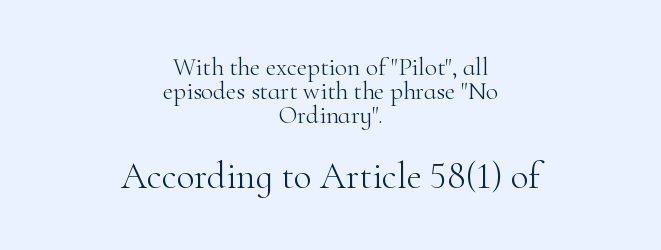
The image shows 37 px light serif type, upright; set centered, tight line spacing (0.96x), normal letter spacing, not underlined; the second (bottom) block is 1.48x larger; high stroke contrast and a small x-height.
